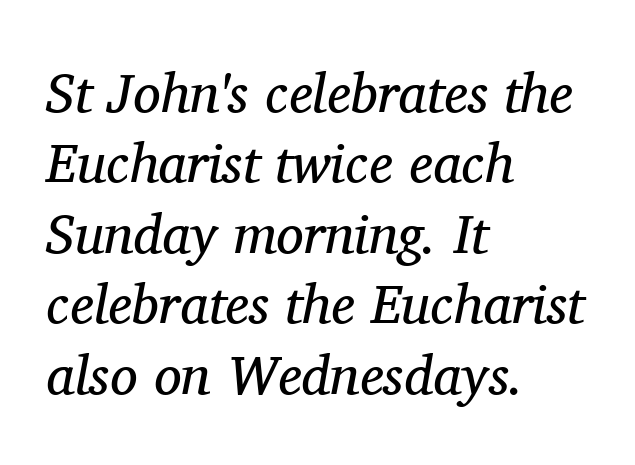
Q: Is the text bold? A: No.
Q: Is the text italic (slanted)? A: Yes, it leans right by about 11 degrees.
Q: Is the typeface a serif or a sans-serif typeface? A: Serif.
Q: Is the text underlined? A: No.
Q: How is the paragraph aligned? A: Left-aligned.
Q: Is the spacing between letters normal or unusually wide? A: Normal.
Q: Is the spacing between lines tight, normal or loose? A: Normal.
Q: Width (condensed, normal, or wide)? A: Normal.
Q: Stroke contrast? A: Medium.
Q: x-height? A: Medium.
Q: Monospaced? A: No.
